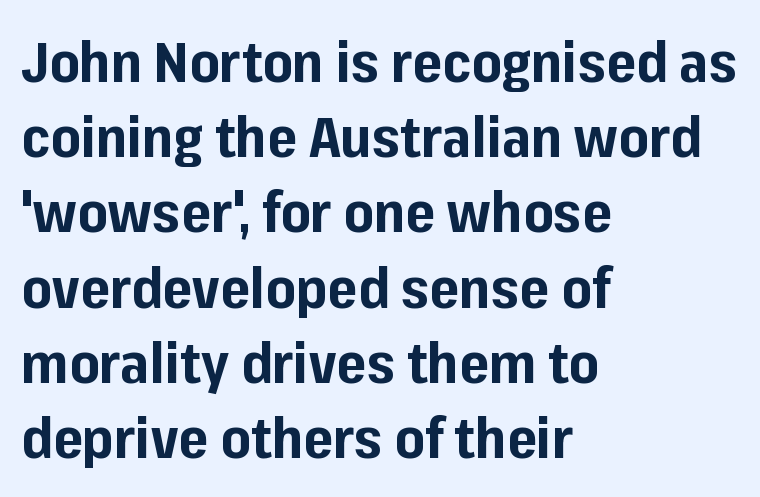
The paragraph shown leans on its left margin. Type without underlining. Interline gaps are of average width in this sample. You can tell from the bare stems that sans-serif type was used. The rendering uses natural spacing where letterforms have individual widths.
